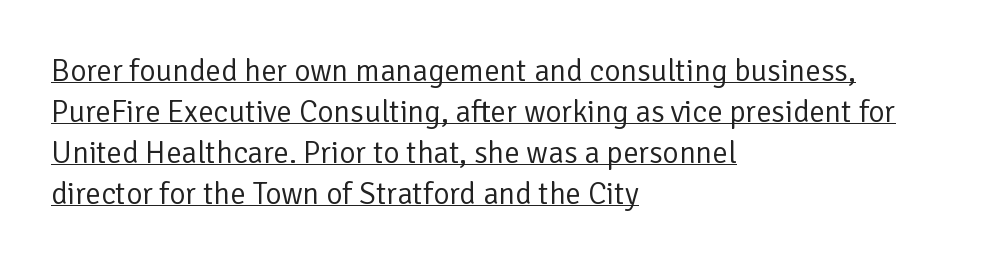
Q: Is the text bold? A: No.
Q: Is the text italic (slanted)? A: No, it is upright.
Q: Is the typeface a serif or a sans-serif typeface? A: Sans-serif.
Q: Is the text underlined? A: Yes.
Q: How is the paragraph aligned? A: Left-aligned.
Q: Is the spacing between letters normal or unusually wide? A: Normal.
Q: Is the spacing between lines tight, normal or loose? A: Normal.
Q: Width (condensed, normal, or wide)? A: Normal.
Q: Stroke contrast? A: Low.
Q: x-height? A: Medium.
Q: Monospaced? A: No.
